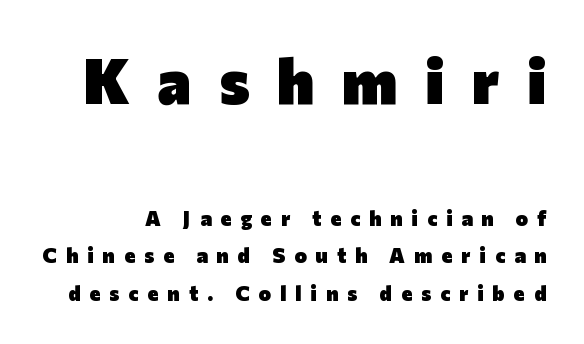
Is there any slant? The stems are plumb. Is the lower block the larger one? No — the upper block carries the bigger type. The glyphs in this specimen are sans serif. The letterforms stand isolated, each surrounded by extra space. Honestly, there is no underline to notice here at all.
